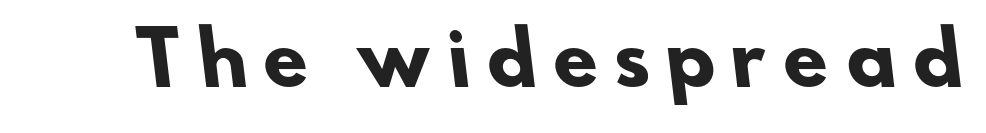
The image shows 72 px heavy sans-serif type; set unusually wide letter spacing (+0.23 em), not underlined; low stroke contrast and a small x-height.
